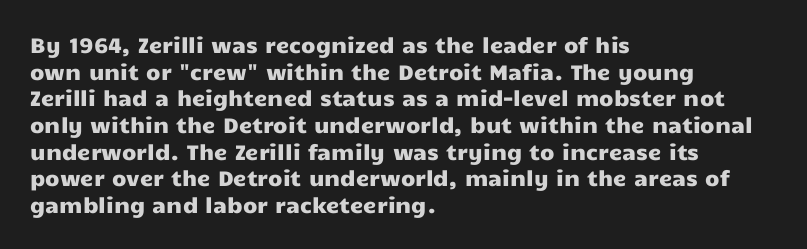
Successive baselines arrive at the customary interval. The space directly below the letters is spotless. The face used here is rendered with its standard letterfit. The rendering anchors every line to the left-hand side.
